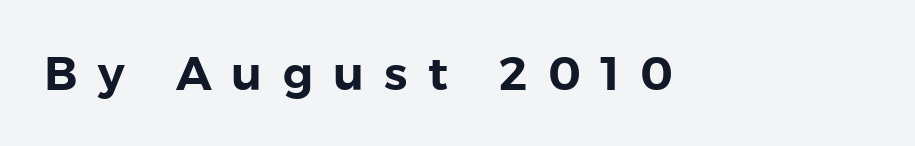
{"serif": "no", "italic": "no", "width": "normal", "x_height": "medium", "monospaced": "no", "underline": "no", "letter_spacing": "wide", "letter_spacing_em": 0.43, "glyph_px": 47}
